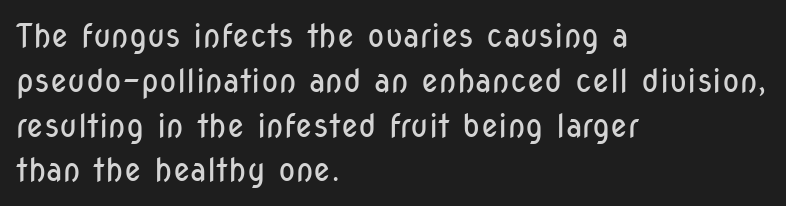
These lines are set flush left with a ragged right edge. The glyphs in this specimen are sans serif. Interline gaps are of average width in this sample. Is this a fixed-width face? No — the glyphs have proportional, varying widths. Designer's note — italics off, roman on. Decoration check: the copy has no underline.
